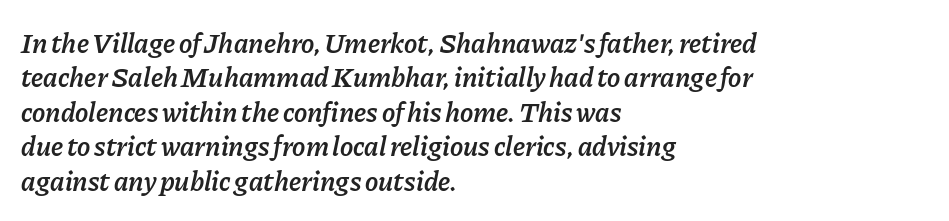
{"italic": "yes", "lean": "right", "slant_degrees": 11, "bold": "semi", "weight": "semibold", "width": "normal", "stroke_contrast": "low", "x_height": "medium", "monospaced": "no", "underline": "no", "align": "left", "line_spacing_ratio": 1.23, "letter_spacing": "normal", "letter_spacing_em": 0.0, "glyph_px": 28}
